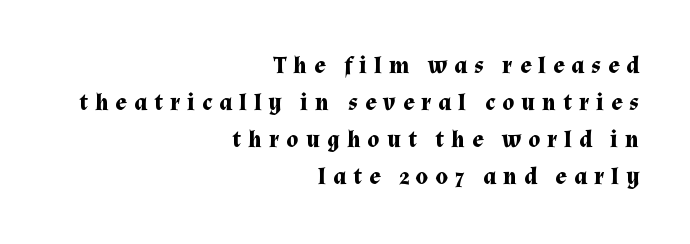
Q: Is the text bold? A: Yes.
Q: Is the text italic (slanted)? A: No, it is upright.
Q: Is the text underlined? A: No.
Q: How is the paragraph aligned? A: Right-aligned.
Q: Is the spacing between letters normal or unusually wide? A: Unusually wide.
Q: Is the spacing between lines tight, normal or loose? A: Normal.
